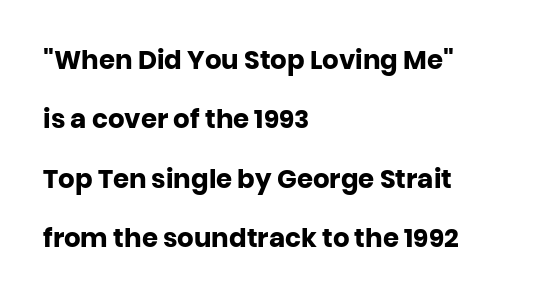
No extra tracking has been applied to these lines. What weight is shown? A full bold with thick strokes. Line spacing here is loose. A student would call this left alignment; a typographer would say flush left, rag right. Only glyphs here, with clear space below each row. Unlike italic type, these characters show no tilt at all.
